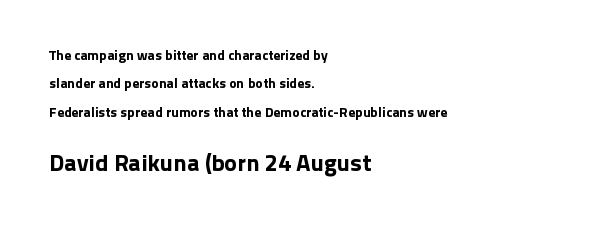
Q: Is the text italic (slanted)? A: No, it is upright.
Q: Is the text underlined? A: No.
Q: How is the paragraph aligned? A: Left-aligned.
Q: Is the spacing between letters normal or unusually wide? A: Normal.
Q: Is the spacing between lines tight, normal or loose? A: Loose.
Q: Which block of text is set in a larger size, the first (top) or the second (bottom)? A: The second (bottom) one.
